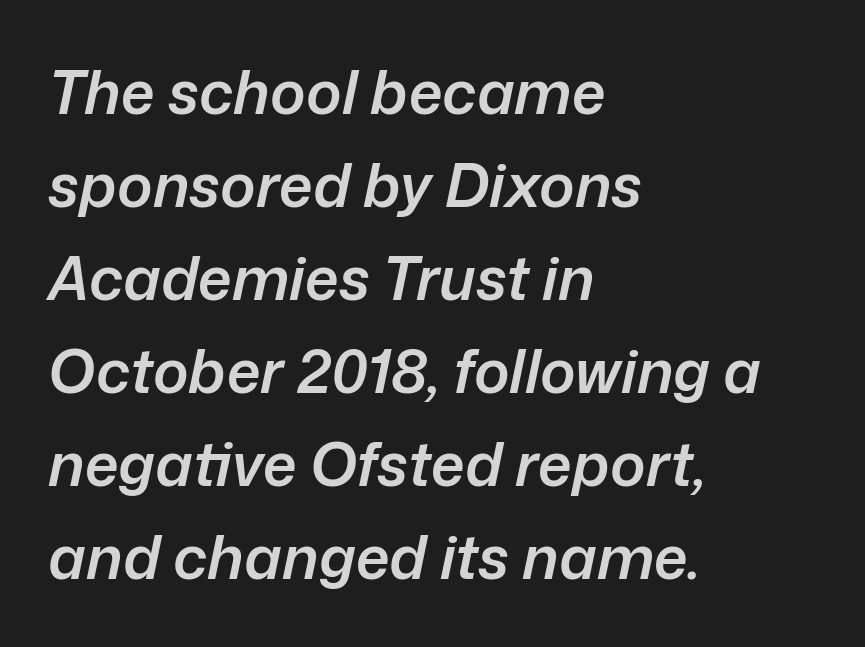
{"italic": "yes", "lean": "right", "slant_degrees": 12, "bold": "semi", "weight": "semibold", "width": "normal", "stroke_contrast": "low", "x_height": "medium", "monospaced": "no", "underline": "no", "align": "left", "line_spacing": "normal", "line_spacing_ratio": 1.55, "letter_spacing": "normal", "letter_spacing_em": 0.0, "glyph_px": 60}
